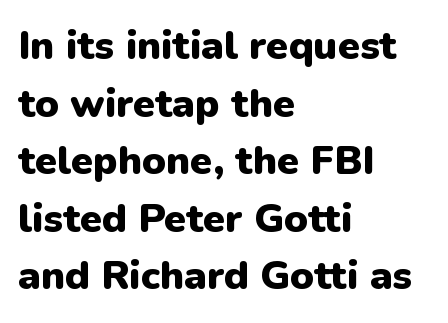
The image shows 40 px heavy sans-serif type, upright; set left-aligned, normal line spacing (1.44x), normal letter spacing, not underlined; low stroke contrast and a medium x-height.
